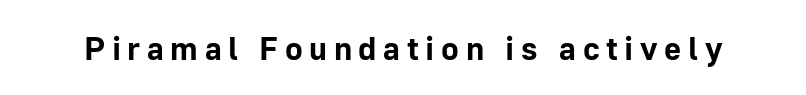
Q: Is the text bold? A: Yes.
Q: Is the text italic (slanted)? A: No, it is upright.
Q: Is the typeface a serif or a sans-serif typeface? A: Sans-serif.
Q: Is the text underlined? A: No.
Q: Is the spacing between letters normal or unusually wide? A: Unusually wide.
Q: Width (condensed, normal, or wide)? A: Normal.
Q: Stroke contrast? A: Low.
Q: x-height? A: Medium.
Q: Monospaced? A: No.
